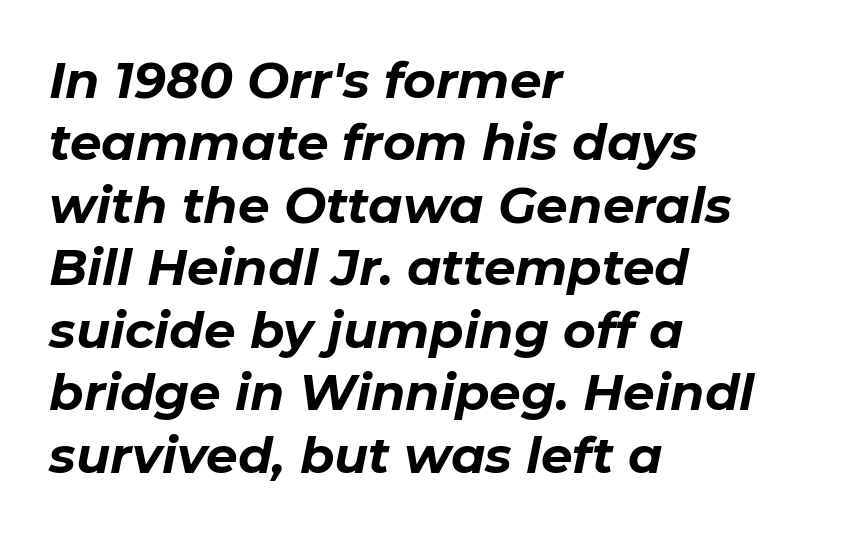
Q: Is the text bold? A: Yes.
Q: Is the text italic (slanted)? A: Yes, it leans right by about 11 degrees.
Q: Is the text underlined? A: No.
Q: How is the paragraph aligned? A: Left-aligned.
Q: Is the spacing between letters normal or unusually wide? A: Normal.
Q: Is the spacing between lines tight, normal or loose? A: Normal.
Q: Width (condensed, normal, or wide)? A: Normal.
Q: Stroke contrast? A: Low.
Q: x-height? A: Medium.
Q: Monospaced? A: No.
